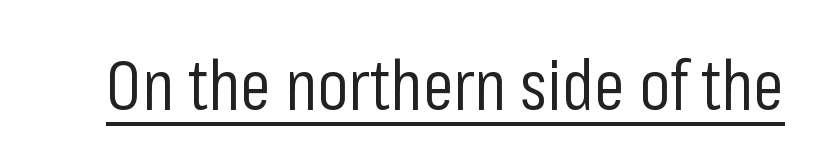
{"serif": "no", "italic": "no", "bold": "no", "weight": "regular", "width": "condensed", "stroke_contrast": "low", "x_height": "medium", "monospaced": "no", "underline": "yes", "letter_spacing": "normal", "letter_spacing_em": 0.0, "glyph_px": 69}
